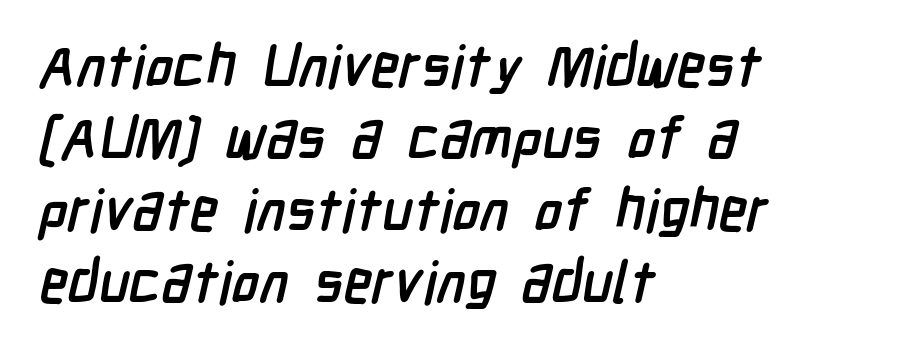
The image shows 58 px semibold, condensed sans-serif type; set left-aligned, line spacing 1.24x, normal letter spacing, not underlined; low stroke contrast and a medium x-height.
